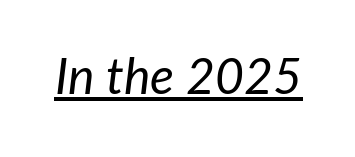
Q: Is the text bold? A: No.
Q: Is the text italic (slanted)? A: Yes, it leans right by about 7 degrees.
Q: Is the text underlined? A: Yes.
Q: Is the spacing between letters normal or unusually wide? A: Normal.
Q: Width (condensed, normal, or wide)? A: Normal.
Q: Stroke contrast? A: Low.
Q: x-height? A: Medium.
Q: Monospaced? A: No.
